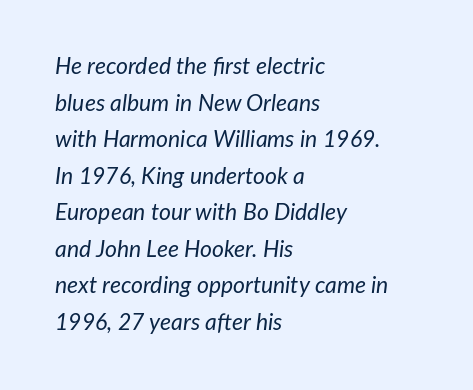
The image shows 23 px text type, italic (leaning right); set left-aligned, normal line spacing (1.59x), normal letter spacing, not underlined.
